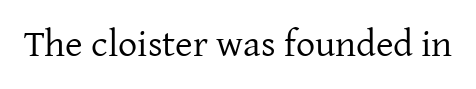
The image shows 38 px regular-weight serif type, upright; set normal letter spacing, not underlined; low stroke contrast and a medium x-height.
